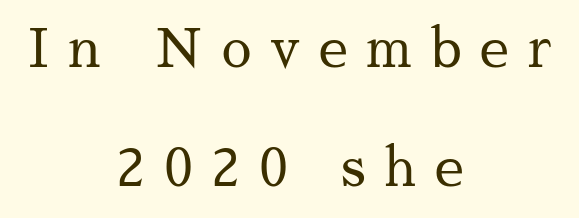
The image shows 53 px regular-weight serif type, upright; set centered, loose line spacing (2.25x), unusually wide letter spacing (+0.35 em), not underlined; medium stroke contrast and a medium x-height.
